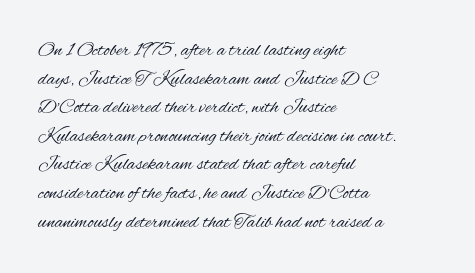
The image shows 20 px text type; set left-aligned, normal line spacing (1.43x), normal letter spacing, not underlined.
